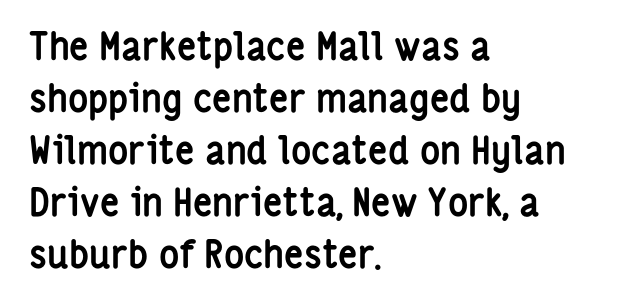
Q: Is the text bold? A: Yes.
Q: Is the text italic (slanted)? A: No, it is upright.
Q: Is the typeface a serif or a sans-serif typeface? A: Sans-serif.
Q: Is the text underlined? A: No.
Q: How is the paragraph aligned? A: Left-aligned.
Q: Is the spacing between letters normal or unusually wide? A: Normal.
Q: Is the spacing between lines tight, normal or loose? A: Normal.
Q: Width (condensed, normal, or wide)? A: Condensed.
Q: Stroke contrast? A: Low.
Q: x-height? A: Medium.
Q: Monospaced? A: No.
